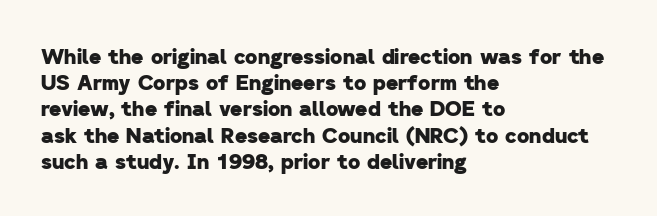
The image shows 21 px bold type; set left-aligned, normal line spacing (1.25x), normal letter spacing, not underlined.
